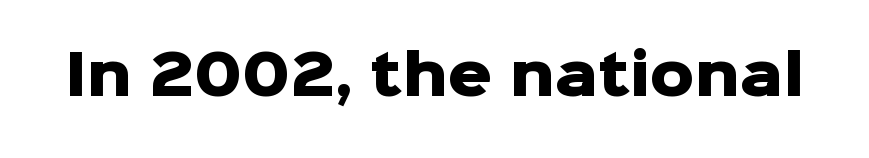
{"serif": "no", "italic": "no", "bold": "yes", "weight": "heavy", "width": "normal", "stroke_contrast": "low", "x_height": "medium", "monospaced": "no", "underline": "no", "letter_spacing": "normal", "letter_spacing_em": 0.0, "glyph_px": 55}
